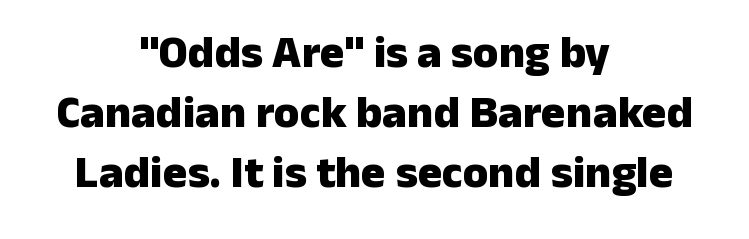
{"serif": "no", "italic": "no", "bold": "yes", "weight": "heavy", "width": "normal", "stroke_contrast": "low", "x_height": "medium", "monospaced": "no", "underline": "no", "align": "center", "line_spacing": "normal", "line_spacing_ratio": 1.3, "letter_spacing": "normal", "letter_spacing_em": 0.0, "glyph_px": 46}
